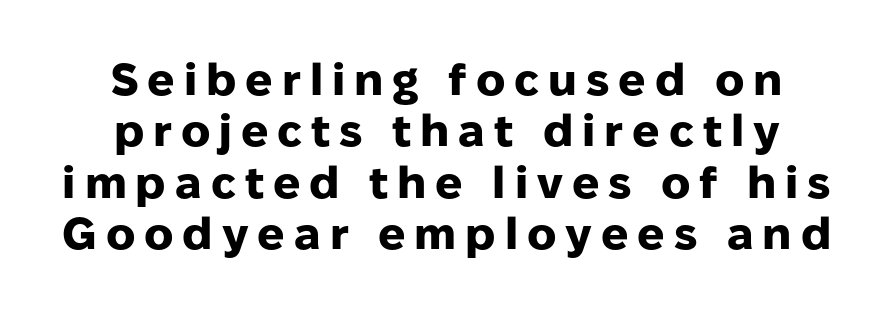
The image shows 45 px heavy sans-serif type, upright; set tight line spacing (1.14x), unusually wide letter spacing (+0.2 em), not underlined; low stroke contrast and a medium x-height.
